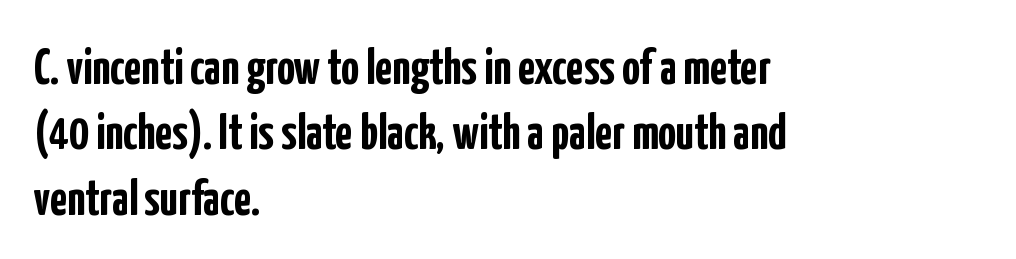
{"serif": "no", "italic": "no", "bold": "yes", "weight": "semibold", "width": "condensed", "stroke_contrast": "low", "x_height": "medium", "monospaced": "no", "underline": "no", "align": "left", "line_spacing": "normal", "line_spacing_ratio": 1.31, "letter_spacing": "normal", "letter_spacing_em": 0.0, "glyph_px": 50}
